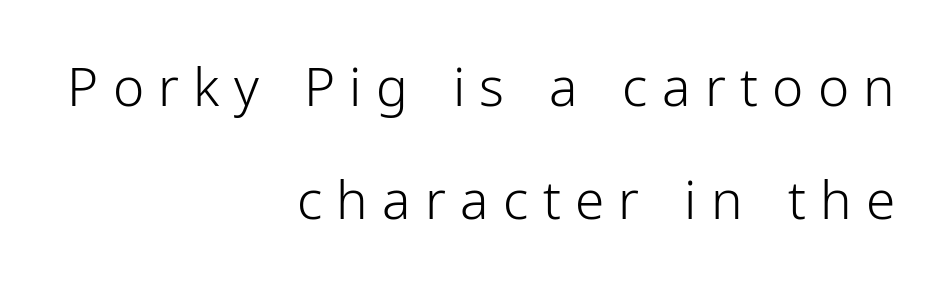
The image shows 53 px light, condensed sans-serif type, upright; set right-aligned, loose line spacing (2.13x), unusually wide letter spacing (+0.27 em), not underlined; low stroke contrast and a medium x-height.
